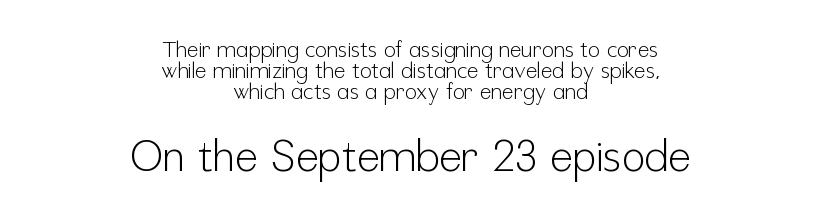
There is no visible air inserted between adjacent glyphs. Examine the stroke ends and you'll find no serifs. The block of text is dense from top to bottom, with scant space between rows. Stem width sits at or under what a default text font uses.
